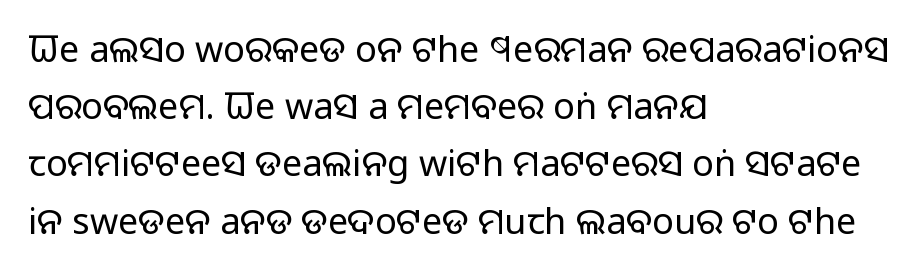
Glance below the letters and you will spot only blank space. A normal amount of white space separates one row of letters from the next. I'd call this a sans setting — the letters go barefoot. Inter-character spacing is left at the font's built-in metrics. The lettering stays uniformly vertical, giving the passage a roman look. Each letter keeps its own natural width here, so spacing adapts to shape.
